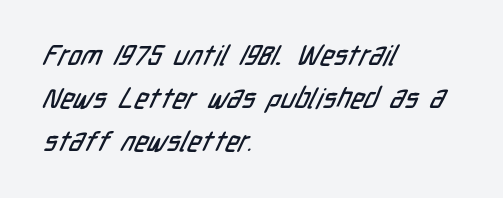
{"serif": "no", "width": "condensed", "stroke_contrast": "low", "x_height": "medium", "monospaced": "no", "underline": "no", "align": "left", "line_spacing": "normal", "line_spacing_ratio": 1.54, "letter_spacing": "normal", "letter_spacing_em": 0.0, "glyph_px": 28}
